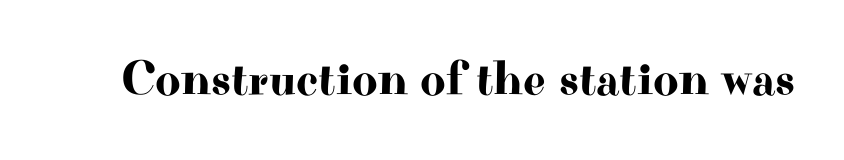
The letters carry serifs — small finishing strokes at the ends of their stems. Unlike italic type, these characters show no tilt at all. Character widths vary here, with narrow letters taking less room than wide ones. Bare-footed words on every line. These lines keep a tight, regular rhythm from letter to letter.
